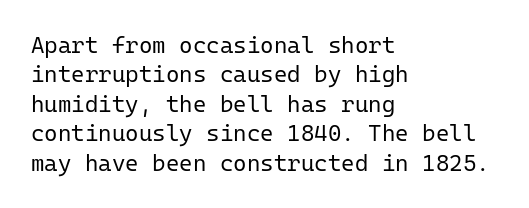
It's the straight-up-and-down kind of type. The face used here is rendered with its standard letterfit. The setting favours the left margin, as ordinary paragraphs usually do. This is not heavy type; no bold has been used. Interline gaps are of average width in this sample.
